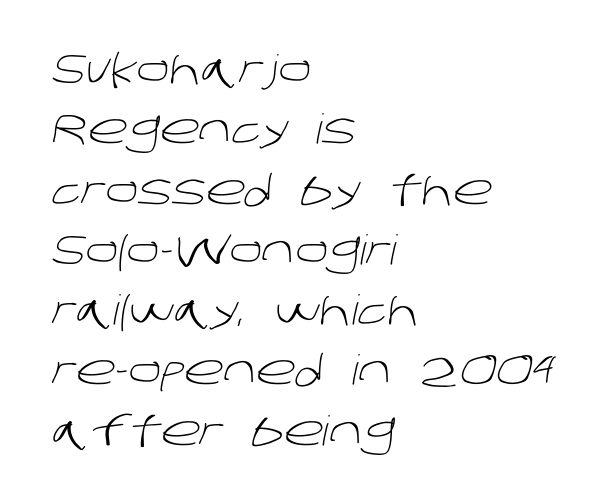
The image shows 41 px light sans-serif type; set left-aligned, normal line spacing (1.47x), normal letter spacing, not underlined; low stroke contrast and a large x-height.
